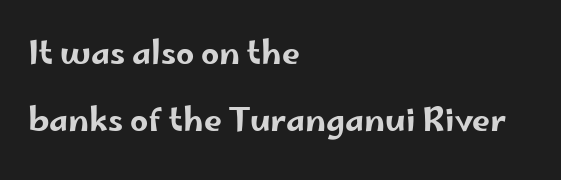
{"serif": "no", "italic": "no", "width": "wide", "stroke_contrast": "low", "x_height": "small", "monospaced": "no", "underline": "no", "align": "left", "line_spacing": "loose", "line_spacing_ratio": 2.08, "letter_spacing": "normal", "letter_spacing_em": 0.0, "glyph_px": 32}
